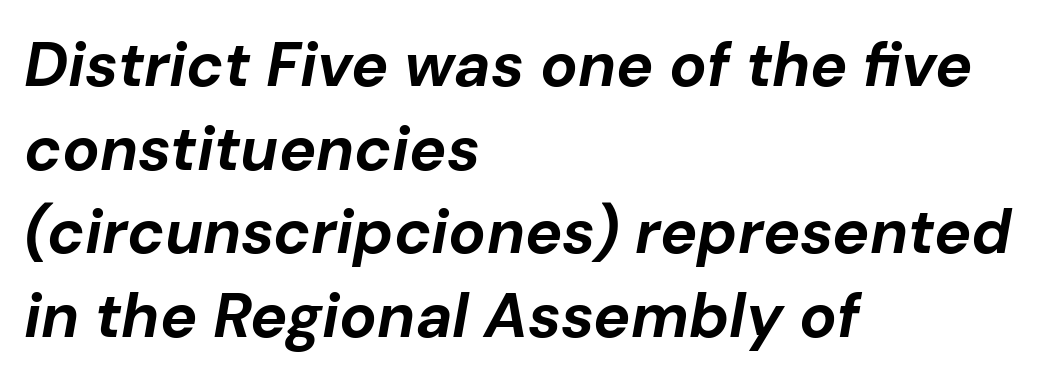
Q: Is the text bold? A: Yes.
Q: Is the text italic (slanted)? A: Yes, it leans right by about 10 degrees.
Q: Is the text underlined? A: No.
Q: How is the paragraph aligned? A: Left-aligned.
Q: Is the spacing between letters normal or unusually wide? A: Normal.
Q: Is the spacing between lines tight, normal or loose? A: Normal.
Q: Width (condensed, normal, or wide)? A: Normal.
Q: Stroke contrast? A: Low.
Q: x-height? A: Medium.
Q: Monospaced? A: No.
